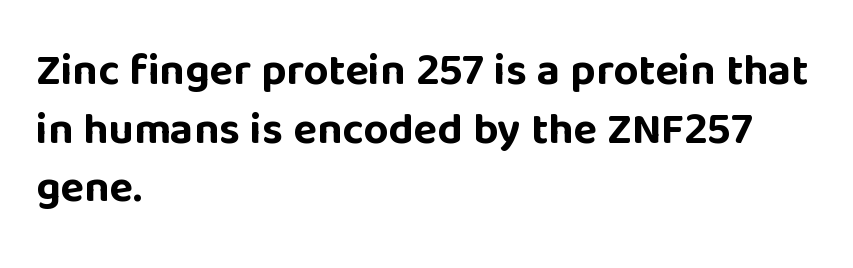
Q: Is the text bold? A: Yes.
Q: Is the text italic (slanted)? A: No, it is upright.
Q: Is the typeface a serif or a sans-serif typeface? A: Sans-serif.
Q: Is the text underlined? A: No.
Q: How is the paragraph aligned? A: Left-aligned.
Q: Is the spacing between letters normal or unusually wide? A: Normal.
Q: Is the spacing between lines tight, normal or loose? A: Normal.
Q: Width (condensed, normal, or wide)? A: Normal.
Q: Stroke contrast? A: Low.
Q: x-height? A: Large.
Q: Monospaced? A: No.
